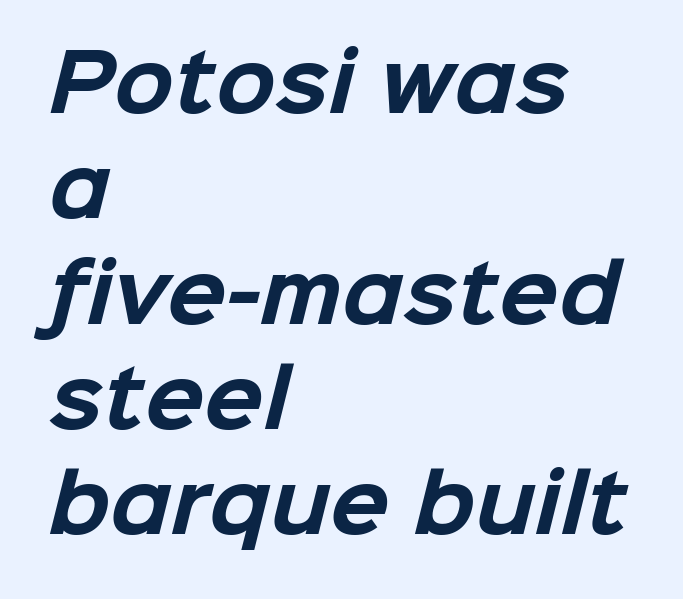
Look at the stroke-to-counter ratio: heavy, a bold. These lines are rendered in a variable-pitch font. Typographically, this falls in the sans-serif category. Plain, unruled lines of type. Each word holds together tightly as a unit, with standard inter-letter gaps.
